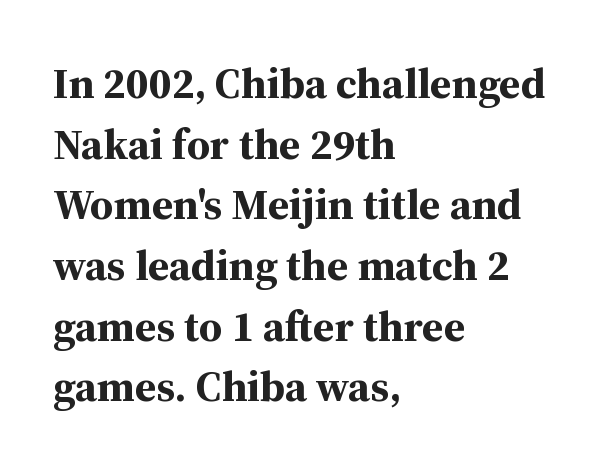
Notice how the stems are strictly vertical — no italics here. Letterform terminals end in serifs throughout the passage. The horizontal fit of the characters is conventional and even. The ragged edge is on the right, which tells us the setting is flush left. The rendering uses natural spacing where letterforms have individual widths.
